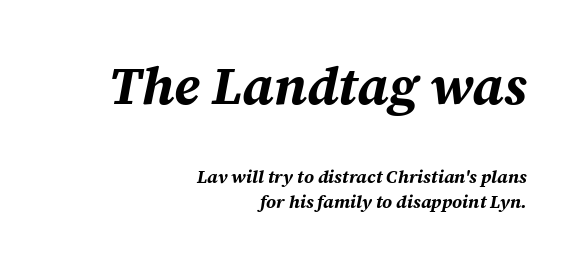
The image shows 53 px bold type, italic (leaning right); set right-aligned, normal line spacing (1.37x), normal letter spacing, not underlined; the first (top) block is 2.94x larger; medium stroke contrast and a medium x-height.
